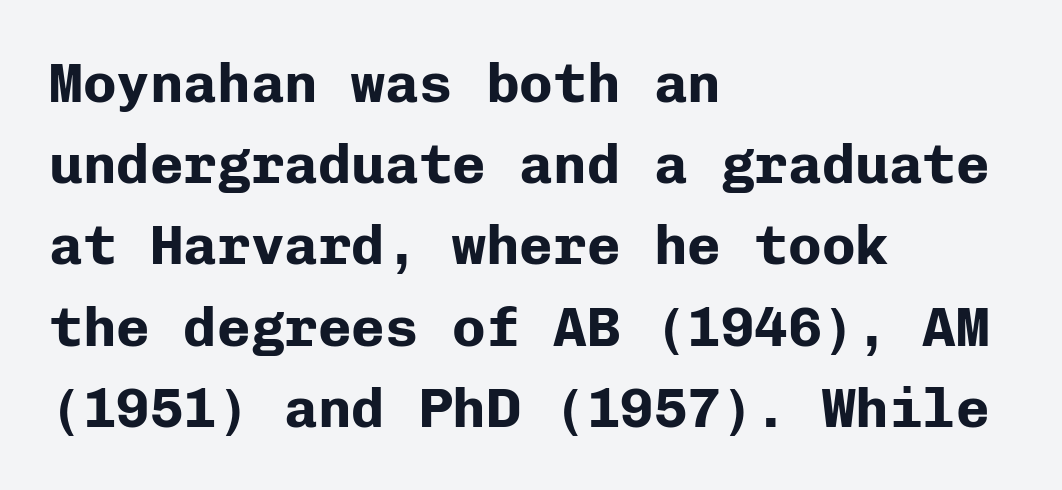
The image shows 56 px bold sans-serif type, upright, monospaced; set left-aligned, normal line spacing (1.45x), normal letter spacing, not underlined; low stroke contrast and a medium x-height.
